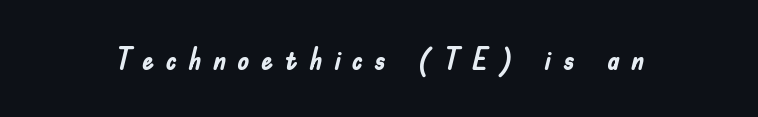
The strokes are fattened all the way to bold. This sample uses a sans-serif face. The passage shown is typed in a proportional face where columns would drift. Observe the wide spacing: letters keep a clear distance from each other.
